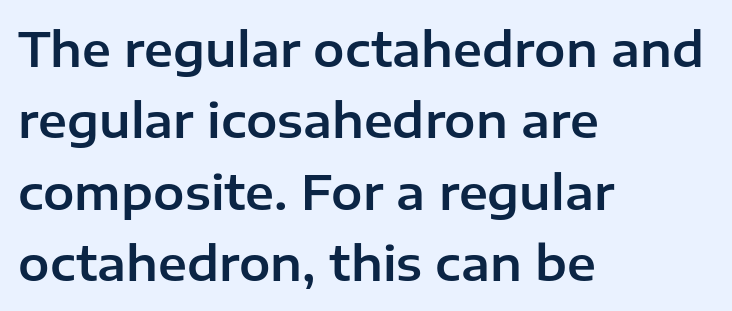
Q: Is the text italic (slanted)? A: No, it is upright.
Q: Is the typeface a serif or a sans-serif typeface? A: Sans-serif.
Q: Is the text underlined? A: No.
Q: How is the paragraph aligned? A: Left-aligned.
Q: Is the spacing between letters normal or unusually wide? A: Normal.
Q: Is the spacing between lines tight, normal or loose? A: Normal.
Q: Width (condensed, normal, or wide)? A: Normal.
Q: Stroke contrast? A: Low.
Q: x-height? A: Medium.
Q: Monospaced? A: No.
